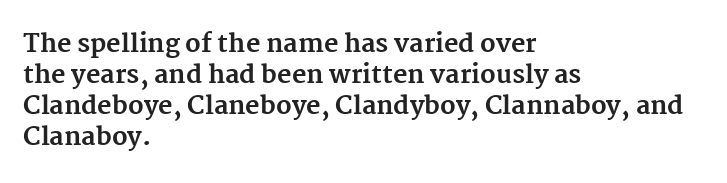
Q: Is the text bold? A: Yes.
Q: Is the text italic (slanted)? A: No, it is upright.
Q: Is the text underlined? A: No.
Q: How is the paragraph aligned? A: Left-aligned.
Q: Is the spacing between letters normal or unusually wide? A: Normal.
